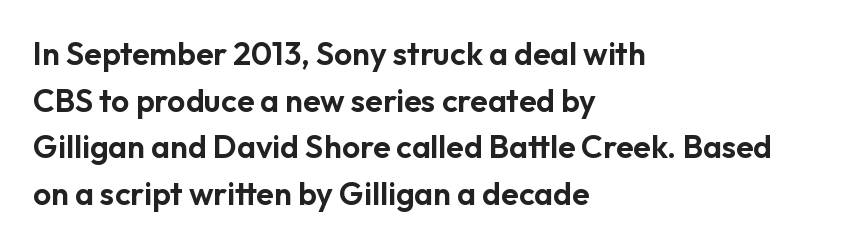
Q: Is the text italic (slanted)? A: No, it is upright.
Q: Is the typeface a serif or a sans-serif typeface? A: Sans-serif.
Q: Is the text underlined? A: No.
Q: How is the paragraph aligned? A: Left-aligned.
Q: Is the spacing between letters normal or unusually wide? A: Normal.
Q: Is the spacing between lines tight, normal or loose? A: Normal.
Q: Width (condensed, normal, or wide)? A: Normal.
Q: Stroke contrast? A: Low.
Q: x-height? A: Medium.
Q: Monospaced? A: No.
